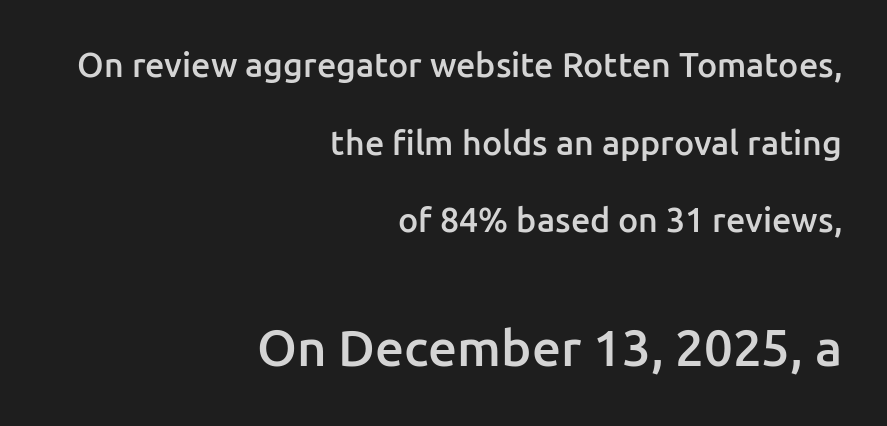
The image shows 51 px semibold sans-serif type, upright; set right-aligned, loose line spacing (2.28x), normal letter spacing, not underlined; the second (bottom) block is 1.5x larger; low stroke contrast and a medium x-height.
